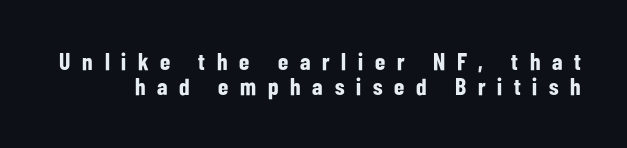
Q: Is the text bold? A: Yes.
Q: Is the text italic (slanted)? A: No, it is upright.
Q: Is the text underlined? A: No.
Q: Is the spacing between letters normal or unusually wide? A: Unusually wide.
Q: Is the spacing between lines tight, normal or loose? A: Tight.
